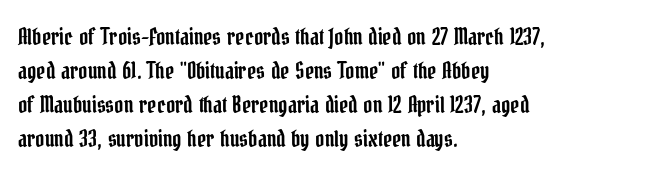
Inter-character spacing is left at the font's built-in metrics. A bare baseline throughout the passage. The typography opts for an upright posture over an oblique one. Casual observation: everything's shoved over to the left.
